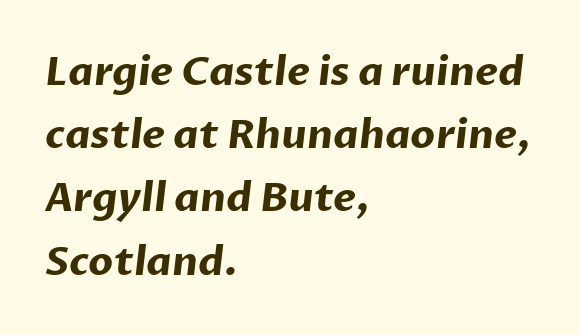
The strokes are fattened all the way to bold. Only glyphs here, with clear space below each row. The ragged edge is on the right, which tells us the setting is flush left. A typesetter would call this leading conventional body-copy spacing. Here the designer chose a conventional face with non-uniform glyph widths.
